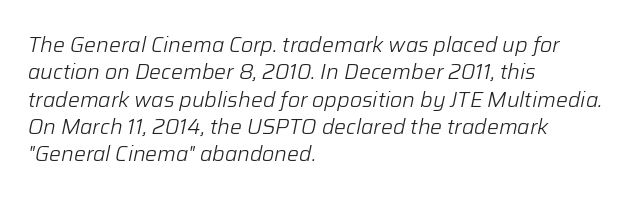
The image shows 21 px text type, italic (leaning right); set left-aligned, normal line spacing (1.3x), normal letter spacing, not underlined.
